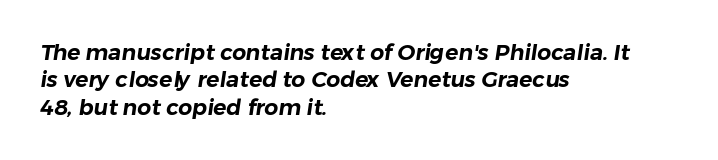
{"underline": "no", "align": "left", "line_spacing_ratio": 1.24, "letter_spacing": "normal", "letter_spacing_em": 0.0, "glyph_px": 22}
